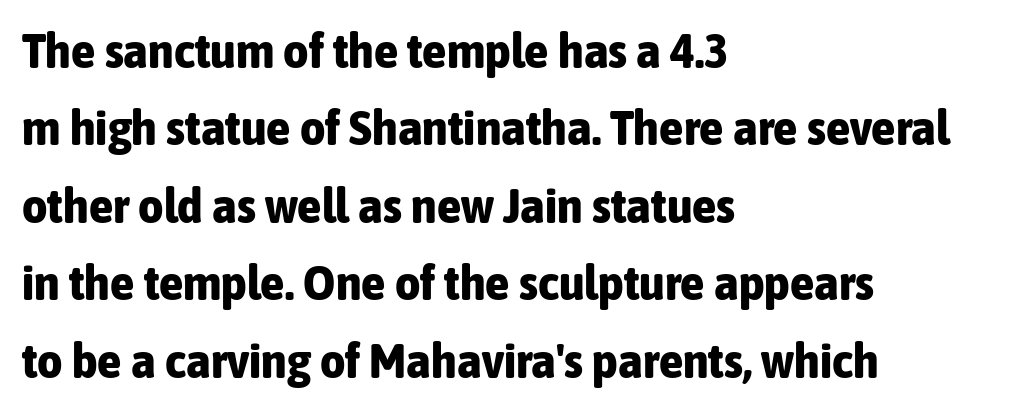
Caption: standard tracking, unaltered. Glance below the letters and you will spot only blank space. Does the copy run flush right? No — it runs flush left. Looks like regular typesetting: each glyph gets only the width it needs. The font's upright variant was chosen for this text.
